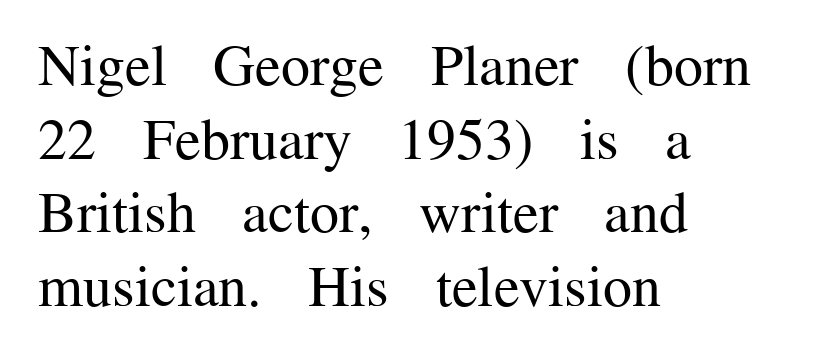
{"serif": "yes", "italic": "no", "bold": "no", "weight": "regular", "width": "normal", "stroke_contrast": "medium", "x_height": "medium", "monospaced": "no", "underline": "no", "align": "left", "line_spacing": "normal", "line_spacing_ratio": 1.27, "letter_spacing": "normal", "letter_spacing_em": 0.0, "glyph_px": 58}
